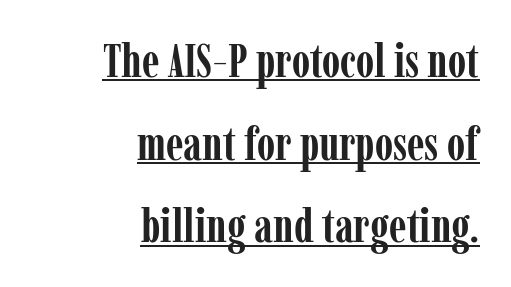
{"serif": "yes", "italic": "no", "bold": "yes", "weight": "semibold", "width": "condensed", "stroke_contrast": "low", "x_height": "medium", "monospaced": "no", "underline": "yes", "align": "right", "line_spacing_ratio": 1.76, "letter_spacing": "normal", "letter_spacing_em": 0.0, "glyph_px": 47}
